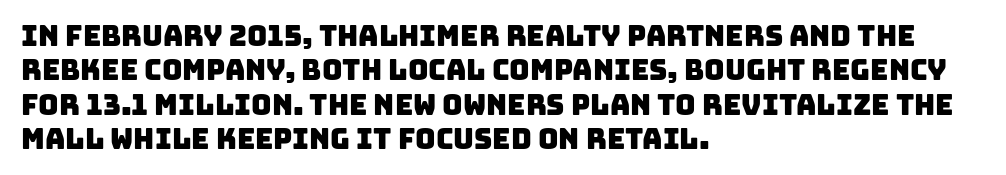
Q: Is the typeface a serif or a sans-serif typeface? A: Sans-serif.
Q: Is the text underlined? A: No.
Q: How is the paragraph aligned? A: Left-aligned.
Q: Is the spacing between letters normal or unusually wide? A: Normal.
Q: Width (condensed, normal, or wide)? A: Normal.
Q: Stroke contrast? A: Low.
Q: x-height? A: Large.
Q: Monospaced? A: No.
